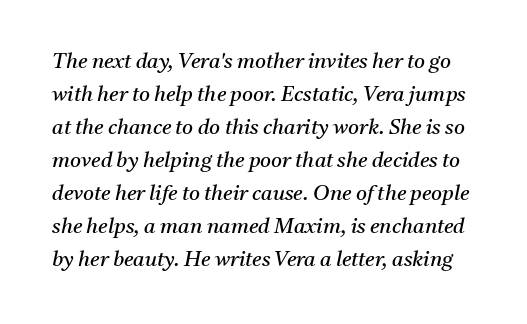
The image shows 21 px text type, italic (leaning right); set normal line spacing (1.57x), normal letter spacing, not underlined.
